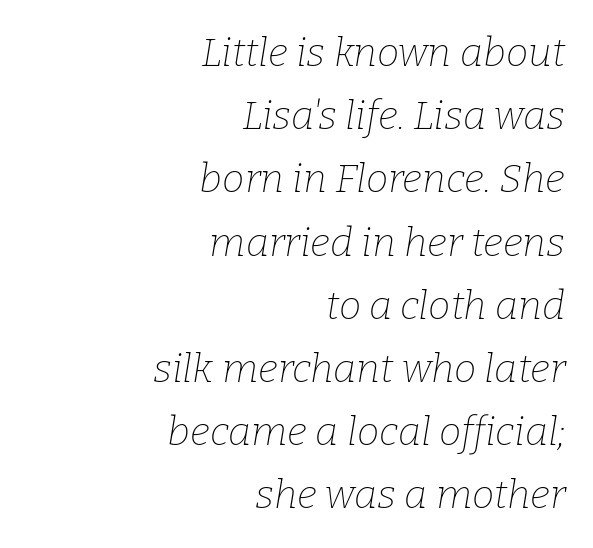
{"serif": "yes", "italic": "yes", "lean": "right", "slant_degrees": 9, "bold": "no", "weight": "thin", "width": "normal", "stroke_contrast": "low", "x_height": "medium", "monospaced": "no", "underline": "no", "align": "right", "line_spacing": "normal", "line_spacing_ratio": 1.58, "letter_spacing": "normal", "letter_spacing_em": 0.0, "glyph_px": 40}
